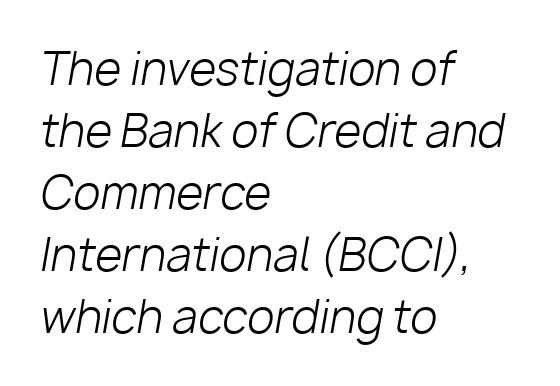
The image shows 44 px light type, italic (leaning right); set left-aligned, normal line spacing (1.41x), normal letter spacing, not underlined; low stroke contrast and a medium x-height.
